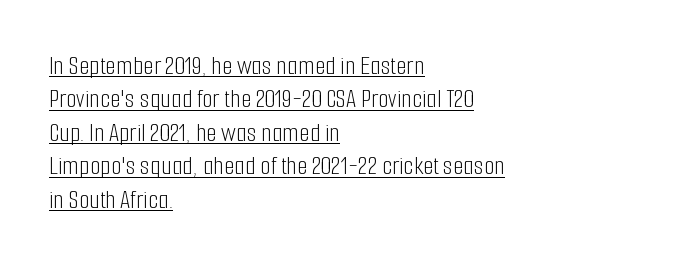
Stem width sits at or under what a default text font uses. Underlined type. One-word summary of the alignment: left. Tracking here is standard; glyphs follow each other at the usual distance.
